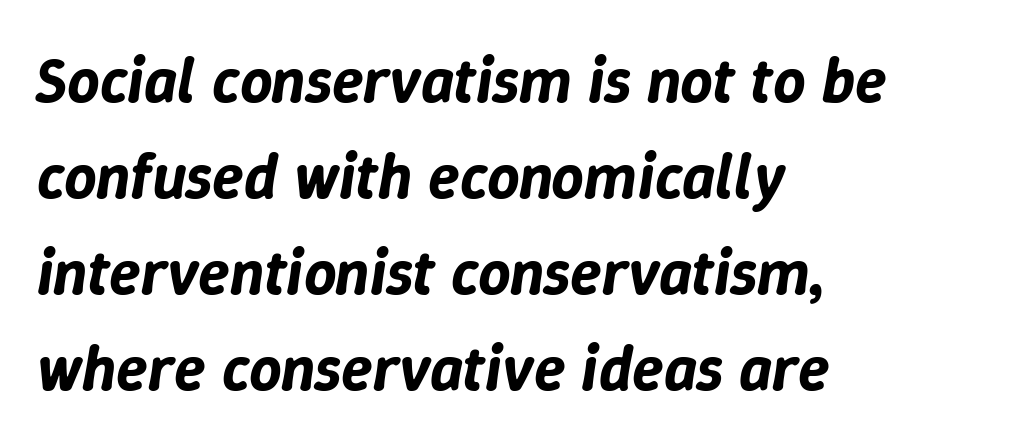
{"italic": "yes", "lean": "right", "slant_degrees": 9, "width": "normal", "stroke_contrast": "low", "x_height": "medium", "monospaced": "no", "underline": "no", "align": "left", "line_spacing": "normal", "line_spacing_ratio": 1.5, "letter_spacing": "normal", "letter_spacing_em": 0.0, "glyph_px": 64}
